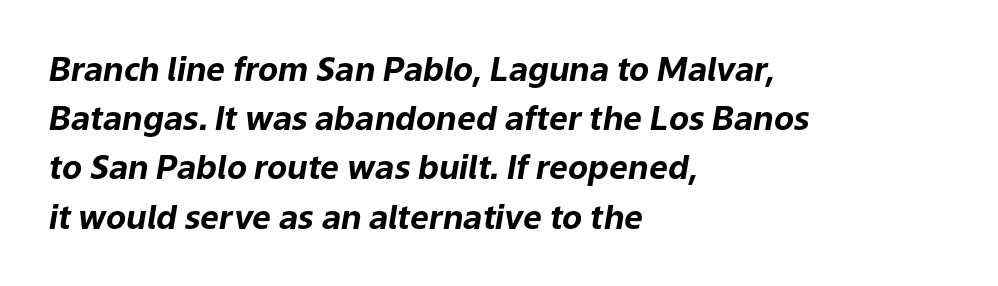
The image shows 33 px bold type, italic (leaning right); set left-aligned, normal line spacing (1.49x), normal letter spacing, not underlined; low stroke contrast and a medium x-height.
